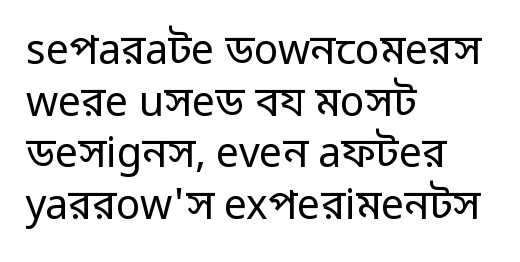
The setting favours the left margin, as ordinary paragraphs usually do. The type sits square on the baseline with zero lean. What kind of face is this? One without serifs — a sans. There is no visible air inserted between adjacent glyphs. No chunkiness to these letters — they're not bold.
